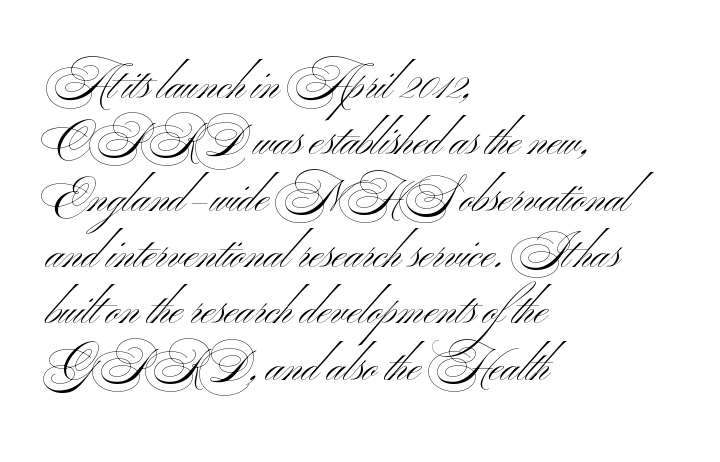
{"serif": "no", "bold": "no", "weight": "light", "width": "wide", "stroke_contrast": "medium", "x_height": "small", "monospaced": "no", "underline": "no", "align": "left", "line_spacing": "normal", "line_spacing_ratio": 1.28, "letter_spacing": "normal", "letter_spacing_em": 0.0, "glyph_px": 44}
